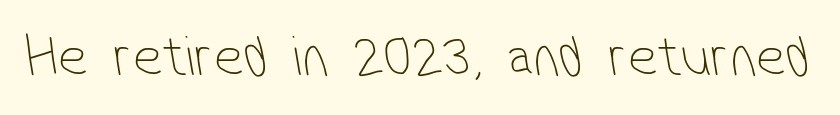
{"serif": "no", "bold": "no", "weight": "thin", "width": "condensed", "stroke_contrast": "low", "x_height": "medium", "monospaced": "no", "underline": "no", "letter_spacing": "normal", "letter_spacing_em": 0.0, "glyph_px": 58}
